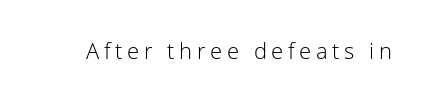
{"italic": "no", "bold": "no", "underline": "no", "letter_spacing": "wide", "letter_spacing_em": 0.21, "glyph_px": 22}
